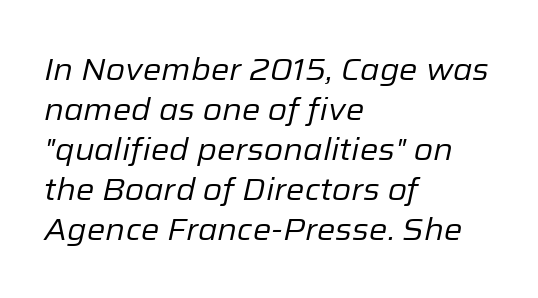
The image shows 31 px regular-weight type, italic (leaning right); set left-aligned, normal line spacing (1.29x), normal letter spacing, not underlined; low stroke contrast and a medium x-height.
